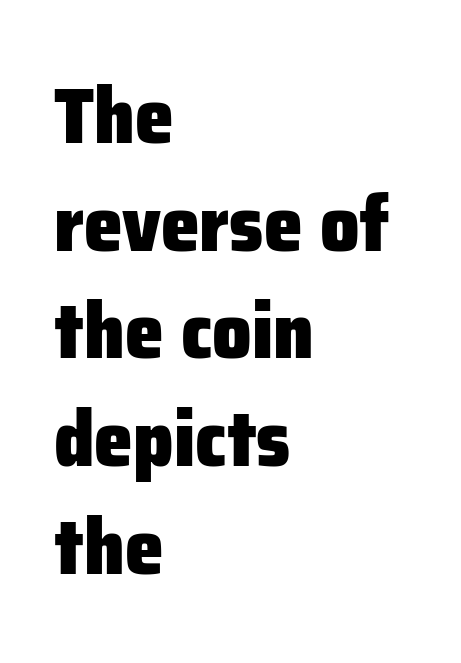
{"serif": "no", "italic": "no", "bold": "yes", "weight": "heavy", "width": "normal", "stroke_contrast": "low", "x_height": "medium", "monospaced": "no", "underline": "no", "align": "left", "line_spacing": "normal", "line_spacing_ratio": 1.38, "letter_spacing": "normal", "letter_spacing_em": 0.0, "glyph_px": 78}
